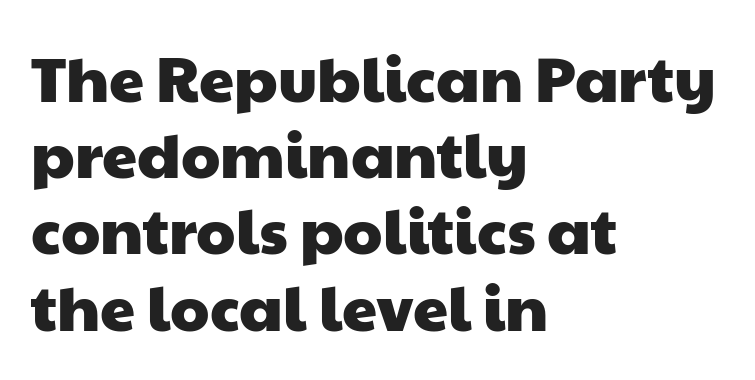
{"serif": "no", "width": "wide", "stroke_contrast": "low", "x_height": "medium", "monospaced": "no", "underline": "no", "align": "left", "line_spacing_ratio": 1.21, "letter_spacing": "normal", "letter_spacing_em": 0.0, "glyph_px": 63}
